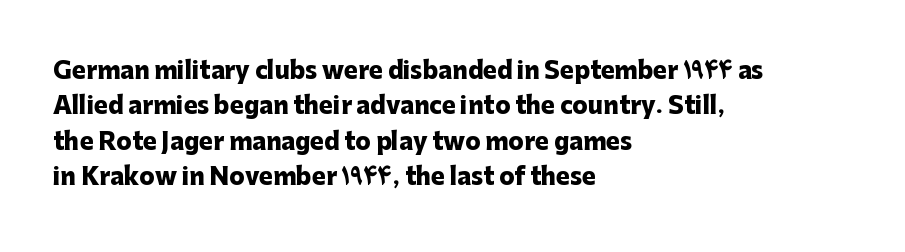
{"italic": "no", "bold": "yes", "underline": "no", "align": "left", "line_spacing": "normal", "line_spacing_ratio": 1.54, "letter_spacing": "normal", "letter_spacing_em": 0.0, "glyph_px": 23}
